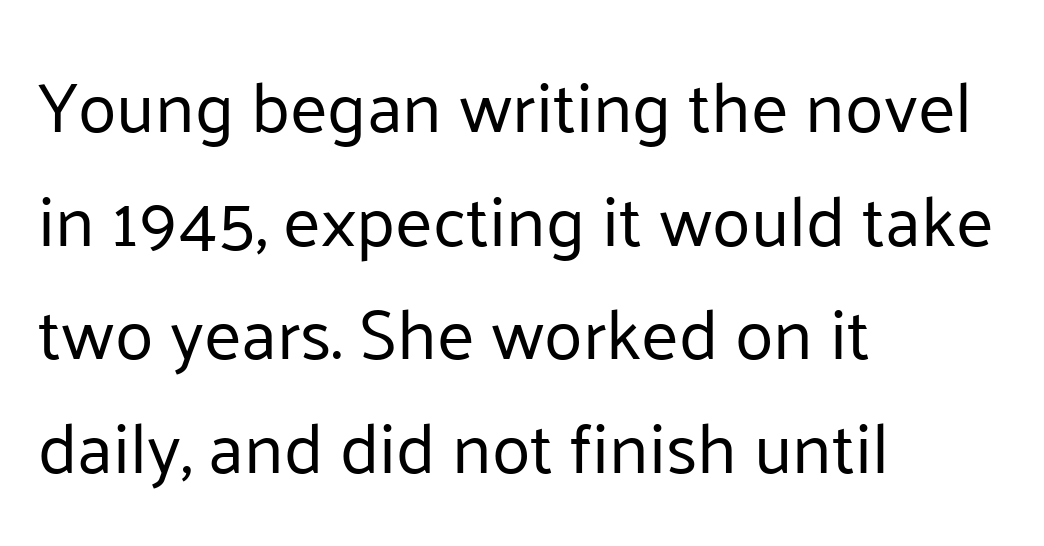
Q: Is the text bold? A: No.
Q: Is the text italic (slanted)? A: No, it is upright.
Q: Is the typeface a serif or a sans-serif typeface? A: Sans-serif.
Q: Is the text underlined? A: No.
Q: How is the paragraph aligned? A: Left-aligned.
Q: Is the spacing between letters normal or unusually wide? A: Normal.
Q: Is the spacing between lines tight, normal or loose? A: Normal.
Q: Width (condensed, normal, or wide)? A: Normal.
Q: Stroke contrast? A: Low.
Q: x-height? A: Medium.
Q: Monospaced? A: No.
